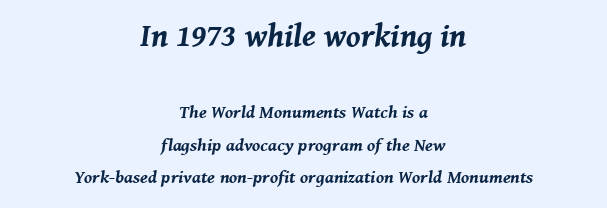
Visually, the top section dominates because its glyphs are scaled up. You could not count columns in this text — the font is proportionally spaced. You can tell it's italic because the verticals aren't actually vertical. Letter spacing: default.
